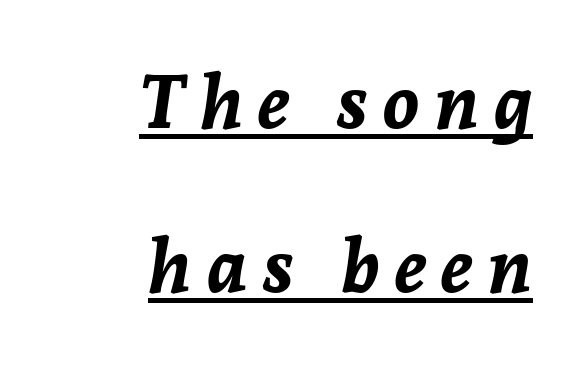
Q: Is the text bold? A: Yes.
Q: Is the text italic (slanted)? A: Yes, it leans right by about 8 degrees.
Q: Is the text underlined? A: Yes.
Q: How is the paragraph aligned? A: Right-aligned.
Q: Is the spacing between letters normal or unusually wide? A: Unusually wide.
Q: Is the spacing between lines tight, normal or loose? A: Loose.
Q: Width (condensed, normal, or wide)? A: Normal.
Q: Stroke contrast? A: Low.
Q: x-height? A: Medium.
Q: Monospaced? A: No.
